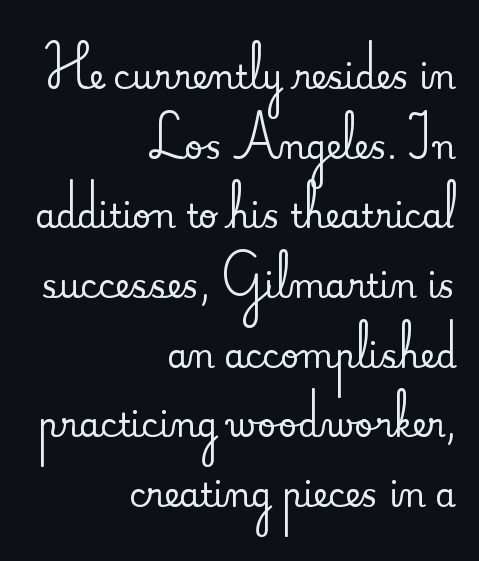
This sample has the flowing, uneven cadence of proportional lettering. What's the leading like? Stretched, with rows far apart. The font family rendered here belongs to the serif group. A typesetter would call this zero additional tracking.
